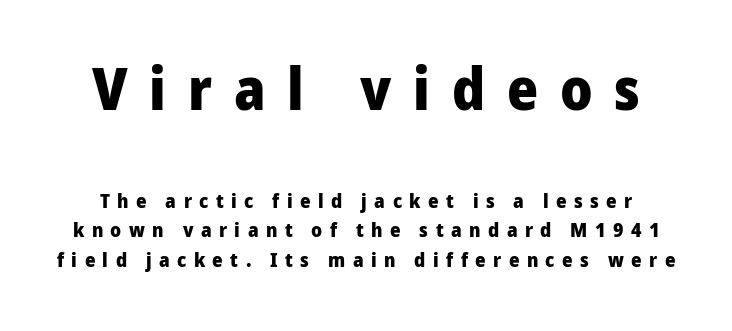
The passage shown is typeset with a sans-serif family. Each glyph is drawn with heavy, bold strokes. Character size in the leading block exceeds that of the trailing block. Descenders hang freely into open space. A typesetter would call this leading conventional body-copy spacing.
